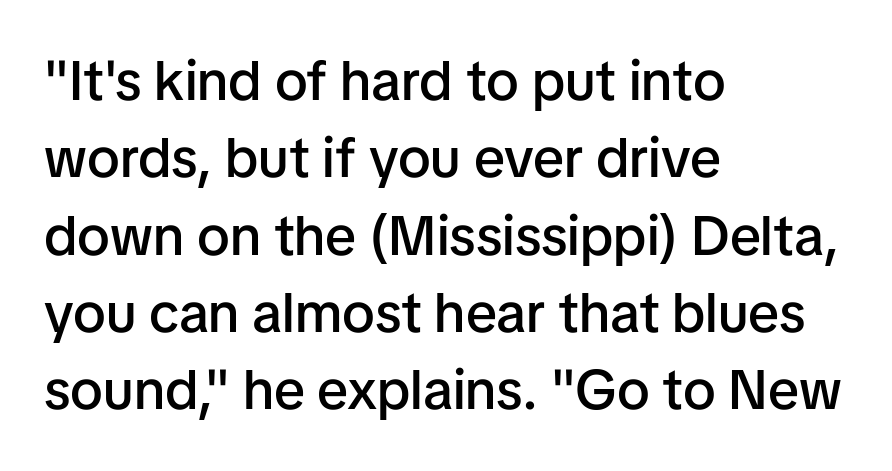
Strokes here are thickened, but only to semibold level. Each letter's strokes conclude bluntly, with no projecting serifs. Is this a fixed-width face? No — the glyphs have proportional, varying widths. The rendering keeps characters at their native spacing. Rule under the text: the space is simply empty. Regarding leading, the lines here are spaced in the standard way.
